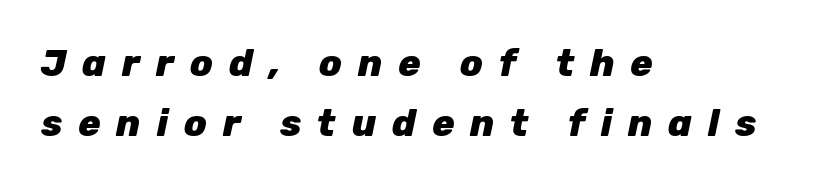
{"italic": "yes", "lean": "right", "slant_degrees": 12, "bold": "yes", "weight": "heavy", "width": "normal", "stroke_contrast": "low", "x_height": "medium", "monospaced": "no", "underline": "no", "align": "left", "line_spacing": "normal", "line_spacing_ratio": 1.62, "letter_spacing": "wide", "letter_spacing_em": 0.43, "glyph_px": 37}
